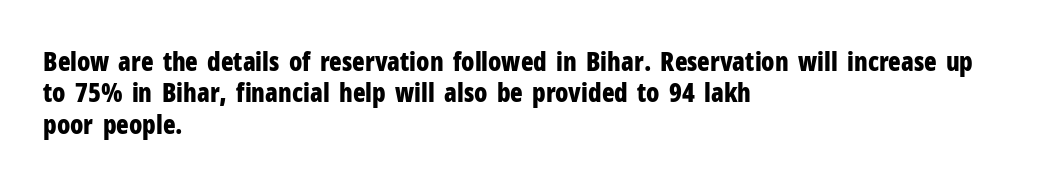
{"italic": "no", "bold": "yes", "underline": "no", "align": "left", "line_spacing_ratio": 1.21, "letter_spacing": "normal", "letter_spacing_em": 0.0, "glyph_px": 26}
